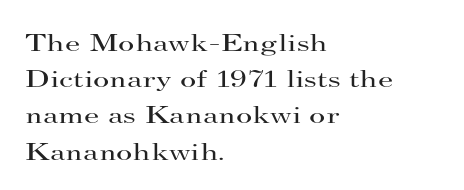
{"italic": "no", "bold": "no", "underline": "no", "align": "left", "line_spacing": "normal", "line_spacing_ratio": 1.45, "letter_spacing": "normal", "letter_spacing_em": 0.0, "glyph_px": 25}
